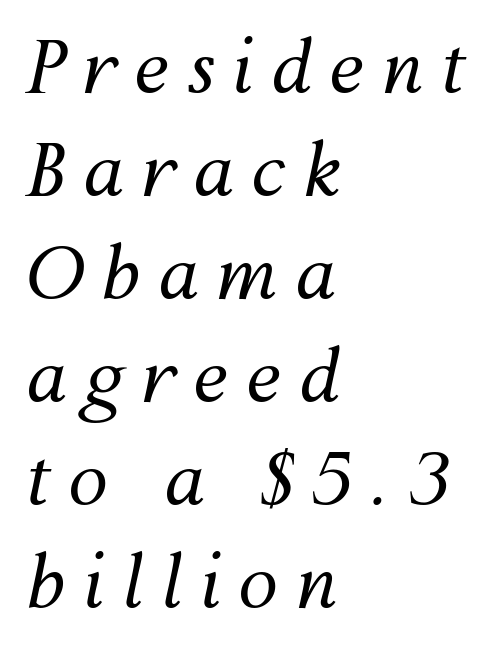
Q: Is the text bold? A: No.
Q: Is the text italic (slanted)? A: Yes, it leans right by about 12 degrees.
Q: Is the text underlined? A: No.
Q: How is the paragraph aligned? A: Left-aligned.
Q: Is the spacing between letters normal or unusually wide? A: Unusually wide.
Q: Is the spacing between lines tight, normal or loose? A: Normal.
Q: Width (condensed, normal, or wide)? A: Normal.
Q: Stroke contrast? A: Medium.
Q: x-height? A: Medium.
Q: Monospaced? A: No.
